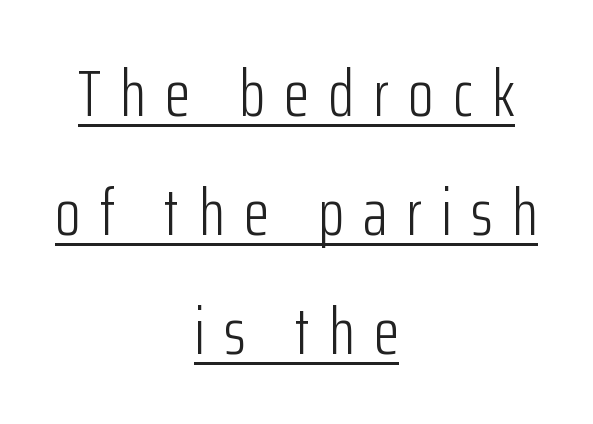
Q: Is the text bold? A: No.
Q: Is the text italic (slanted)? A: No, it is upright.
Q: Is the typeface a serif or a sans-serif typeface? A: Sans-serif.
Q: Is the text underlined? A: Yes.
Q: How is the paragraph aligned? A: Centered.
Q: Is the spacing between letters normal or unusually wide? A: Unusually wide.
Q: Width (condensed, normal, or wide)? A: Condensed.
Q: Stroke contrast? A: Low.
Q: x-height? A: Medium.
Q: Monospaced? A: No.
